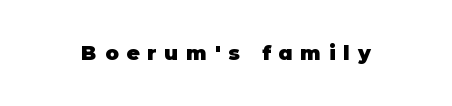
The image shows 20 px bold type, upright; set unusually wide letter spacing (+0.4 em), not underlined.
